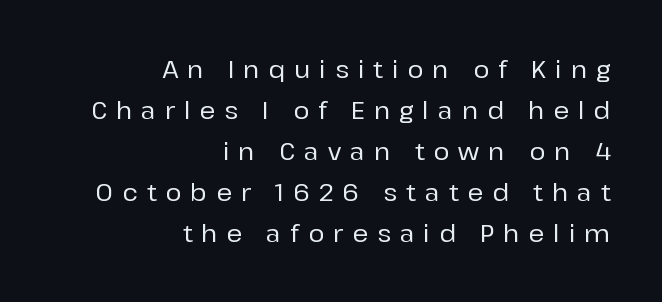
The image shows 24 px text type, upright; set right-aligned, line spacing 1.71x, unusually wide letter spacing (+0.38 em), not underlined.
